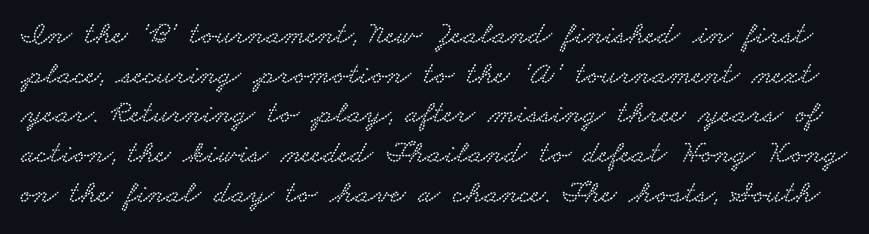
{"serif": "yes", "width": "wide", "stroke_contrast": "low", "x_height": "small", "monospaced": "no", "underline": "no", "line_spacing_ratio": 1.24, "letter_spacing": "normal", "letter_spacing_em": 0.0, "glyph_px": 32}
